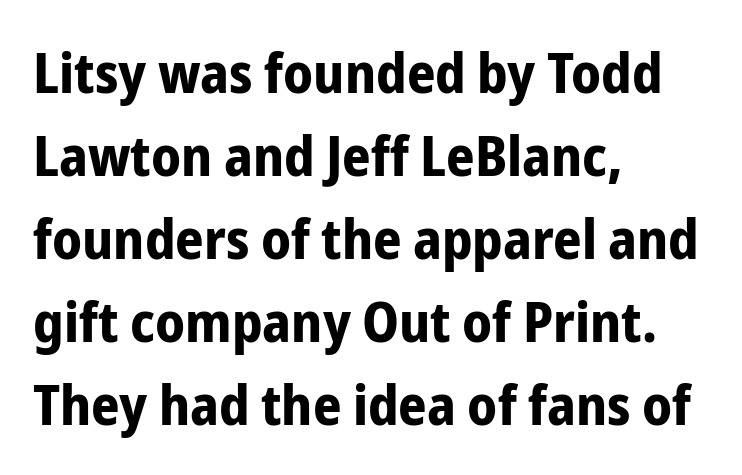
Q: Is the text bold? A: Yes.
Q: Is the text italic (slanted)? A: No, it is upright.
Q: Is the typeface a serif or a sans-serif typeface? A: Sans-serif.
Q: Is the text underlined? A: No.
Q: How is the paragraph aligned? A: Left-aligned.
Q: Is the spacing between letters normal or unusually wide? A: Normal.
Q: Is the spacing between lines tight, normal or loose? A: Normal.
Q: Width (condensed, normal, or wide)? A: Condensed.
Q: Stroke contrast? A: Low.
Q: x-height? A: Medium.
Q: Monospaced? A: No.
